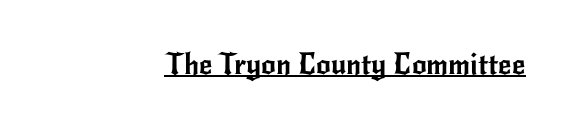
Q: Is the text italic (slanted)? A: No, it is upright.
Q: Is the typeface a serif or a sans-serif typeface? A: Sans-serif.
Q: Is the text underlined? A: Yes.
Q: Is the spacing between letters normal or unusually wide? A: Normal.
Q: Width (condensed, normal, or wide)? A: Normal.
Q: Stroke contrast? A: Low.
Q: x-height? A: Small.
Q: Monospaced? A: No.
